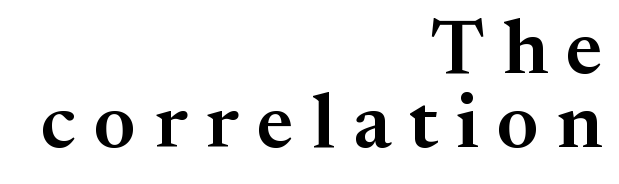
Q: Is the text italic (slanted)? A: No, it is upright.
Q: Is the typeface a serif or a sans-serif typeface? A: Serif.
Q: Is the text underlined? A: No.
Q: How is the paragraph aligned? A: Right-aligned.
Q: Is the spacing between letters normal or unusually wide? A: Unusually wide.
Q: Is the spacing between lines tight, normal or loose? A: Tight.
Q: Width (condensed, normal, or wide)? A: Normal.
Q: Stroke contrast? A: Medium.
Q: x-height? A: Medium.
Q: Monospaced? A: No.
